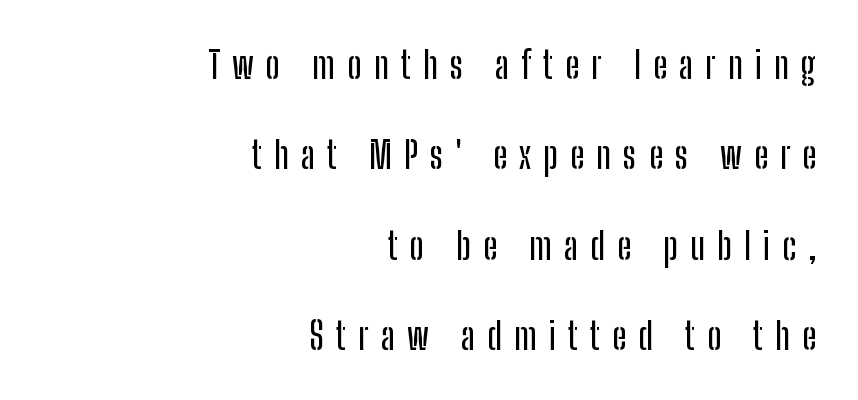
{"serif": "no", "italic": "no", "width": "condensed", "stroke_contrast": "low", "x_height": "medium", "monospaced": "no", "underline": "no", "align": "right", "line_spacing": "loose", "line_spacing_ratio": 2.44, "letter_spacing": "wide", "letter_spacing_em": 0.33, "glyph_px": 37}
